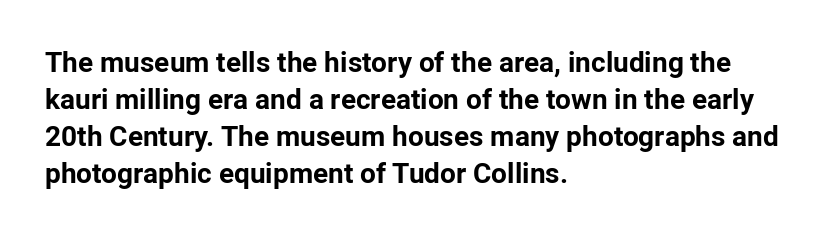
The face used here is rendered with its standard letterfit. The passage shown is typeset with a sans-serif family. Notice how descenders clear the ascenders below comfortably — that's standard leading. Note the varied advance widths — an 'i' is clearly narrower than an 'm'. The ragged edge is on the right, which tells us the setting is flush left. The string is rendered with underlining switched off.
